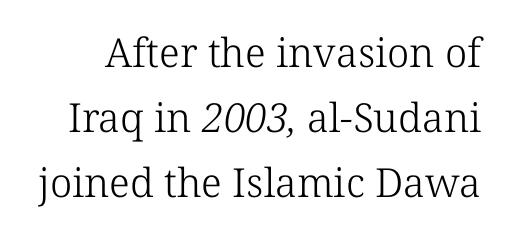
In terms of letterspacing, this is plain default setting. These lines sit exactly where default settings would place them. Underline: absent. The rendering uses natural spacing where letterforms have individual widths. Stroke thickness stays within the range of a standard reading face or lighter.
